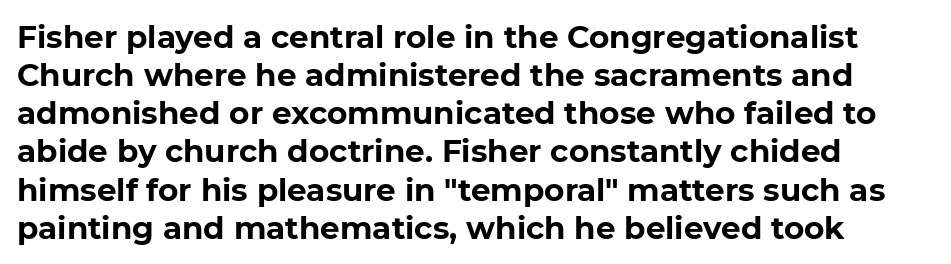
The image shows 31 px bold sans-serif type, upright; set left-aligned, line spacing 1.23x, normal letter spacing, not underlined; low stroke contrast and a medium x-height.
